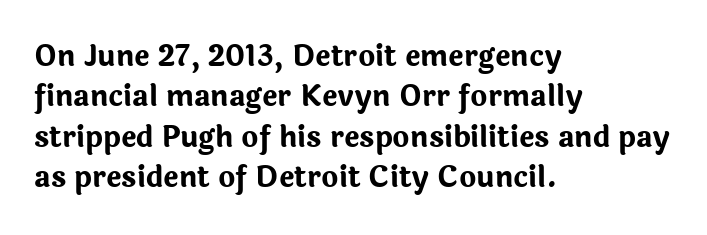
{"serif": "no", "italic": "no", "bold": "yes", "weight": "bold", "width": "normal", "stroke_contrast": "low", "x_height": "medium", "monospaced": "no", "underline": "no", "align": "left", "line_spacing": "normal", "line_spacing_ratio": 1.39, "letter_spacing": "normal", "letter_spacing_em": 0.0, "glyph_px": 29}
